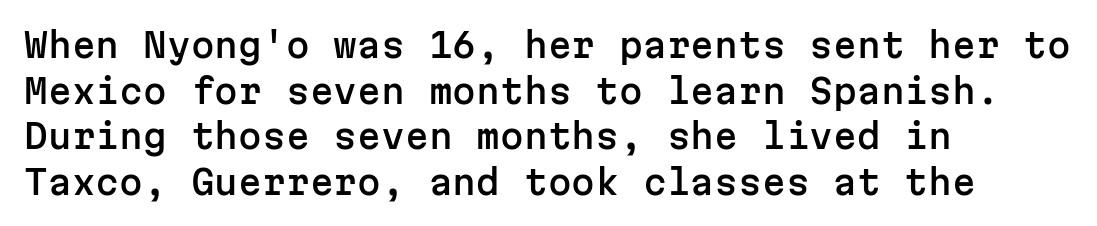
The image shows 34 px sans-serif type, upright, monospaced; set left-aligned, normal line spacing (1.34x), normal letter spacing, not underlined; low stroke contrast and a medium x-height.
